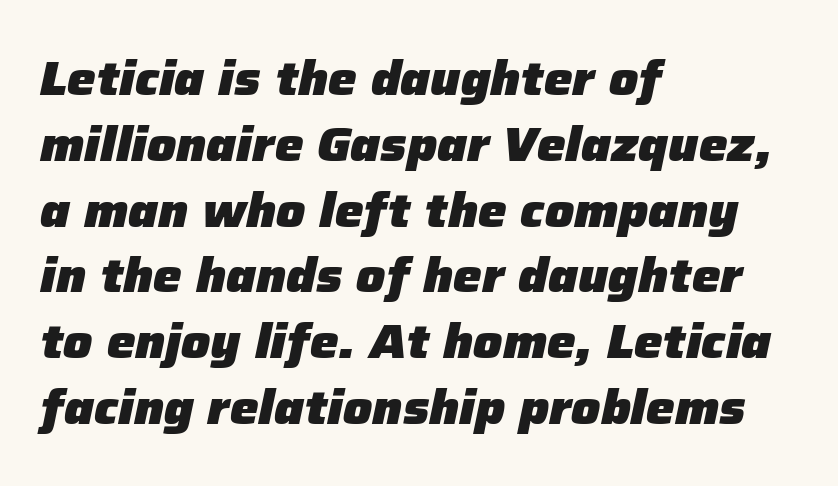
Q: Is the text bold? A: Yes.
Q: Is the text italic (slanted)? A: Yes, it leans right by about 12 degrees.
Q: Is the text underlined? A: No.
Q: How is the paragraph aligned? A: Left-aligned.
Q: Is the spacing between letters normal or unusually wide? A: Normal.
Q: Is the spacing between lines tight, normal or loose? A: Normal.
Q: Width (condensed, normal, or wide)? A: Normal.
Q: Stroke contrast? A: Low.
Q: x-height? A: Medium.
Q: Monospaced? A: No.
